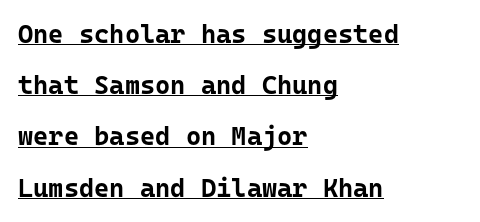
{"italic": "no", "bold": "yes", "underline": "yes", "align": "left", "line_spacing": "loose", "line_spacing_ratio": 1.97, "letter_spacing": "normal", "letter_spacing_em": 0.0, "glyph_px": 26}
